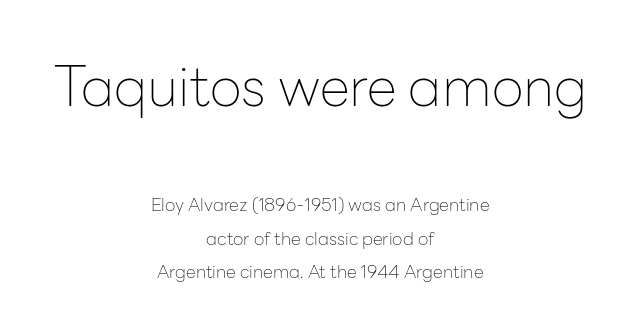
This rendering leaves character spacing at its baseline value. Character size in the leading block exceeds that of the trailing block. Clear beneath every line of the passage. Italic: no, the glyphs are upright roman. The compositor balanced each line on the midline.
